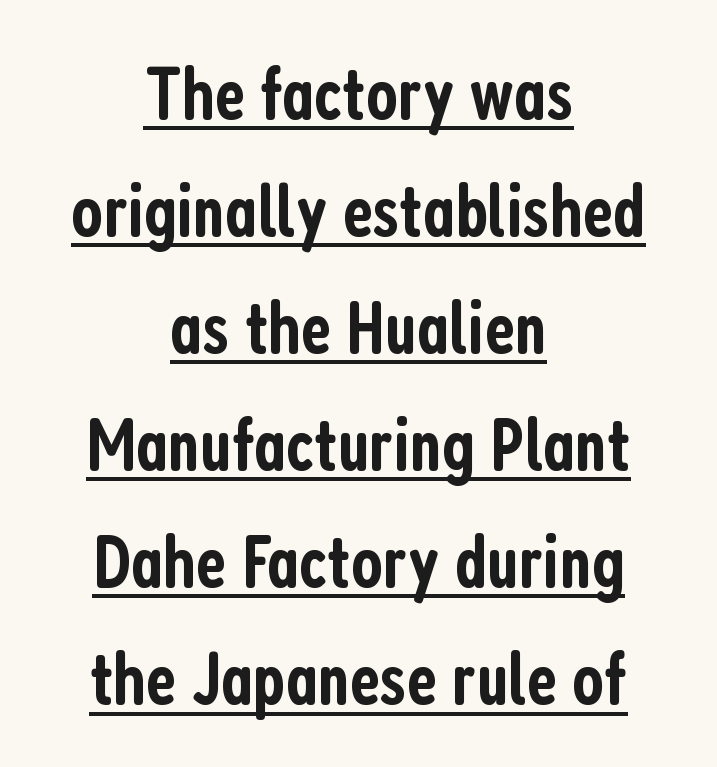
{"serif": "no", "italic": "no", "bold": "semi", "weight": "semibold", "width": "condensed", "stroke_contrast": "low", "x_height": "medium", "monospaced": "no", "underline": "yes", "align": "center", "line_spacing": "normal", "line_spacing_ratio": 1.54, "letter_spacing": "normal", "letter_spacing_em": 0.0, "glyph_px": 76}
